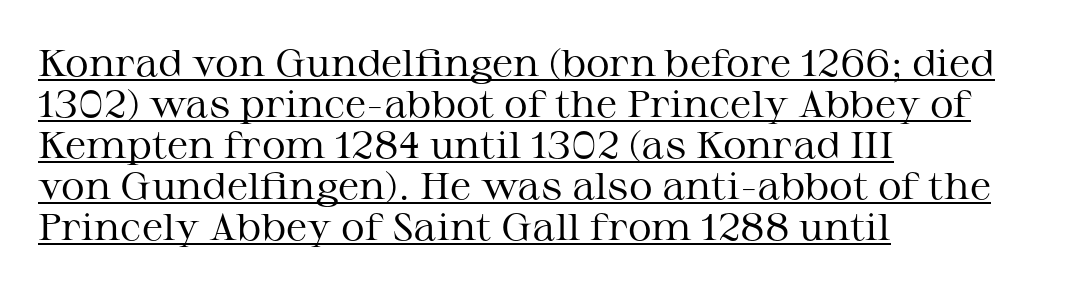
Q: Is the text bold? A: No.
Q: Is the text italic (slanted)? A: No, it is upright.
Q: Is the typeface a serif or a sans-serif typeface? A: Serif.
Q: Is the text underlined? A: Yes.
Q: How is the paragraph aligned? A: Left-aligned.
Q: Is the spacing between letters normal or unusually wide? A: Normal.
Q: Is the spacing between lines tight, normal or loose? A: Tight.
Q: Width (condensed, normal, or wide)? A: Wide.
Q: Stroke contrast? A: Medium.
Q: x-height? A: Medium.
Q: Monospaced? A: No.
